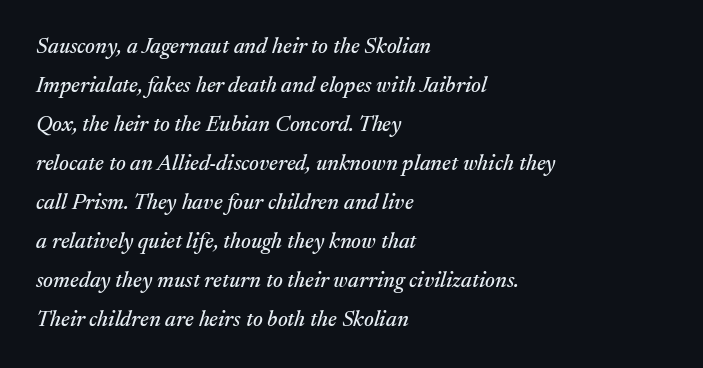
The image shows 22 px text type, italic (leaning right); set left-aligned, line spacing 1.77x, normal letter spacing, not underlined.
